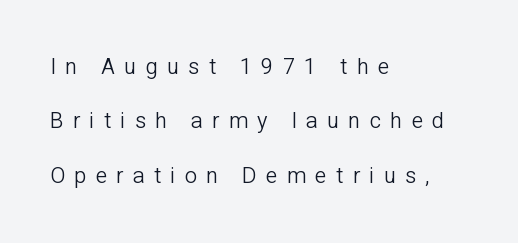
Q: Is the text bold? A: No.
Q: Is the text italic (slanted)? A: No, it is upright.
Q: Is the text underlined? A: No.
Q: How is the paragraph aligned? A: Left-aligned.
Q: Is the spacing between letters normal or unusually wide? A: Unusually wide.
Q: Is the spacing between lines tight, normal or loose? A: Loose.
